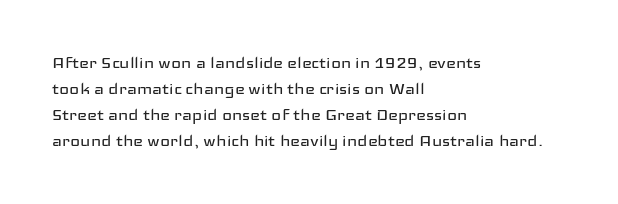
Q: Is the text bold? A: No.
Q: Is the text italic (slanted)? A: No, it is upright.
Q: Is the text underlined? A: No.
Q: How is the paragraph aligned? A: Left-aligned.
Q: Is the spacing between letters normal or unusually wide? A: Normal.
